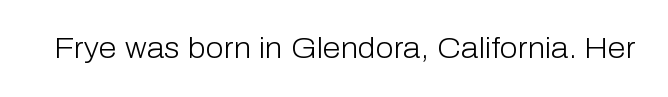
{"serif": "no", "italic": "no", "bold": "no", "weight": "light", "width": "normal", "stroke_contrast": "low", "x_height": "medium", "monospaced": "no", "underline": "no", "letter_spacing": "normal", "letter_spacing_em": 0.0, "glyph_px": 29}
